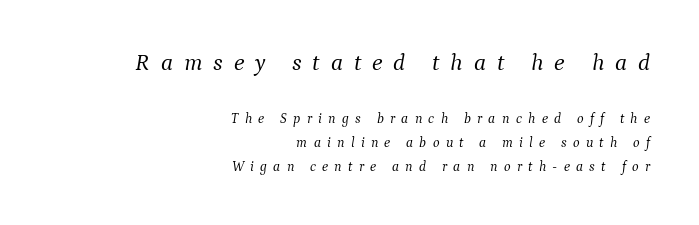
Q: Is the text bold? A: No.
Q: Is the text italic (slanted)? A: Yes, it leans right by about 9 degrees.
Q: Is the text underlined? A: No.
Q: How is the paragraph aligned? A: Right-aligned.
Q: Is the spacing between letters normal or unusually wide? A: Unusually wide.
Q: Which block of text is set in a larger size, the first (top) or the second (bottom)? A: The first (top) one.
